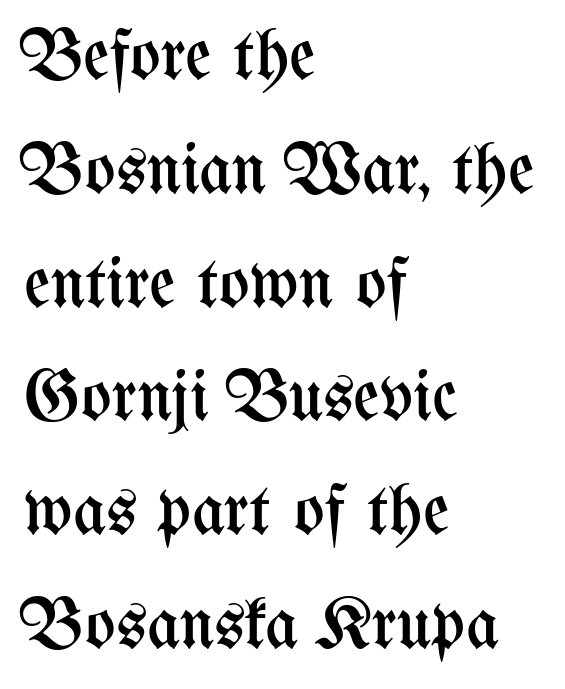
The font is comparable to plain body text, perhaps lighter. The line-height multiplier appears to be the usual default. Every character sits straight up, as roman type does. Honestly, the letter spacing is just normal — you wouldn't notice it.
